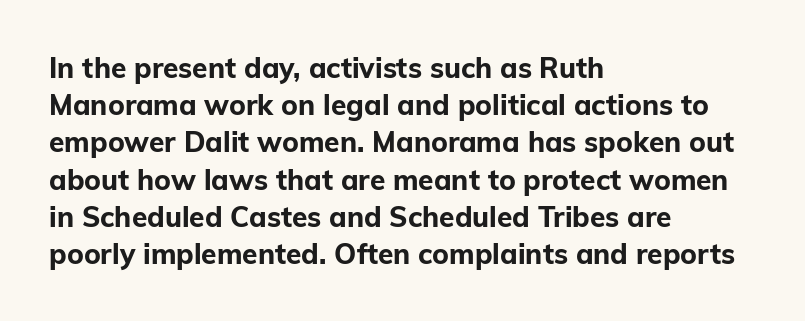
{"serif": "no", "italic": "no", "bold": "yes", "weight": "bold", "width": "normal", "stroke_contrast": "low", "x_height": "medium", "monospaced": "no", "underline": "no", "align": "left", "line_spacing": "normal", "line_spacing_ratio": 1.33, "letter_spacing": "normal", "letter_spacing_em": 0.0, "glyph_px": 28}
